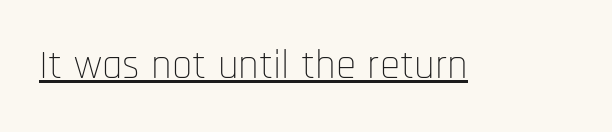
These lines are composed in type without serifs. Spacing verdict: proportional, widths tailored to each character. The letterforms sit shoulder to shoulder at normal distance. A light-to-regular cut is what we see here. Check the space under the baseline: a stroke is drawn there.
